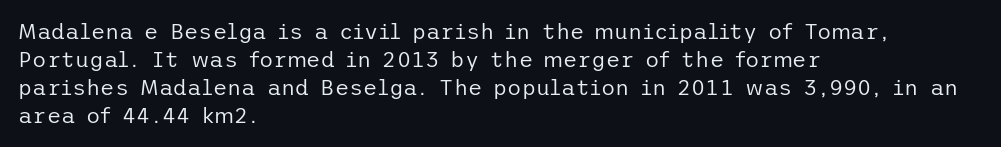
Q: Is the text bold? A: No.
Q: Is the text italic (slanted)? A: No, it is upright.
Q: Is the text underlined? A: No.
Q: How is the paragraph aligned? A: Left-aligned.
Q: Is the spacing between letters normal or unusually wide? A: Normal.
Q: Is the spacing between lines tight, normal or loose? A: Normal.
